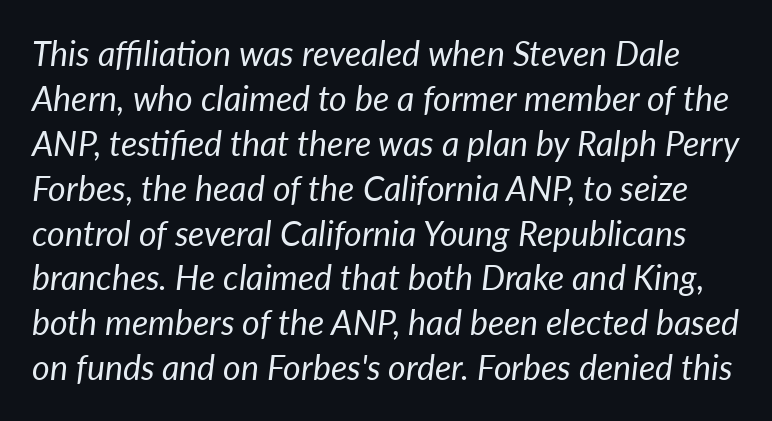
The tracking reads as untouched default to a designer's eye. The text carries the slant typical of an italic or oblique font. Here the designer chose a conventional face with non-uniform glyph widths. The words here are not underlined. The cut favours lightness, reaching ordinary text weight at its darkest.
